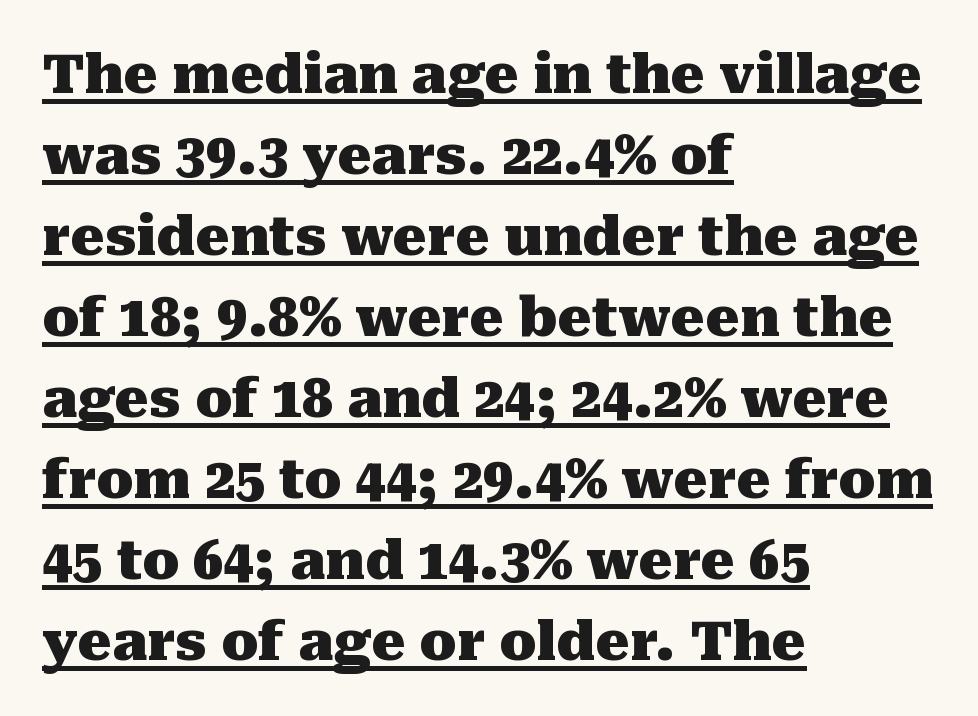
Is the type bold? Yes — the strokes are clearly thick and heavy. The rendering anchors every line to the left-hand side. This sample uses a serif face. These lines are rendered in a variable-pitch font. The designer left line spacing at the default.
